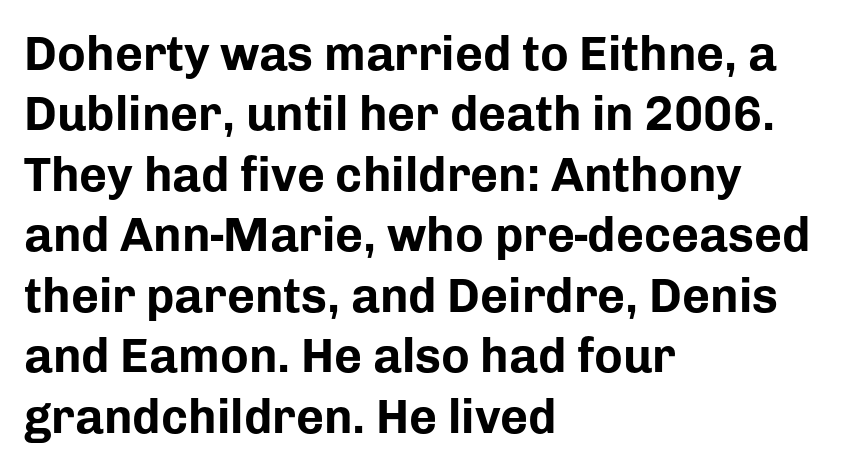
{"serif": "no", "italic": "no", "bold": "yes", "weight": "bold", "width": "normal", "stroke_contrast": "low", "x_height": "medium", "monospaced": "no", "underline": "no", "align": "left", "line_spacing": "normal", "line_spacing_ratio": 1.26, "letter_spacing": "normal", "letter_spacing_em": 0.0, "glyph_px": 48}
